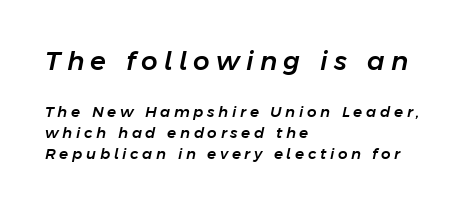
Q: Is the text italic (slanted)? A: Yes, it leans right by about 11 degrees.
Q: Is the text underlined? A: No.
Q: How is the paragraph aligned? A: Left-aligned.
Q: Is the spacing between letters normal or unusually wide? A: Unusually wide.
Q: Is the spacing between lines tight, normal or loose? A: Normal.
Q: Which block of text is set in a larger size, the first (top) or the second (bottom)? A: The first (top) one.
